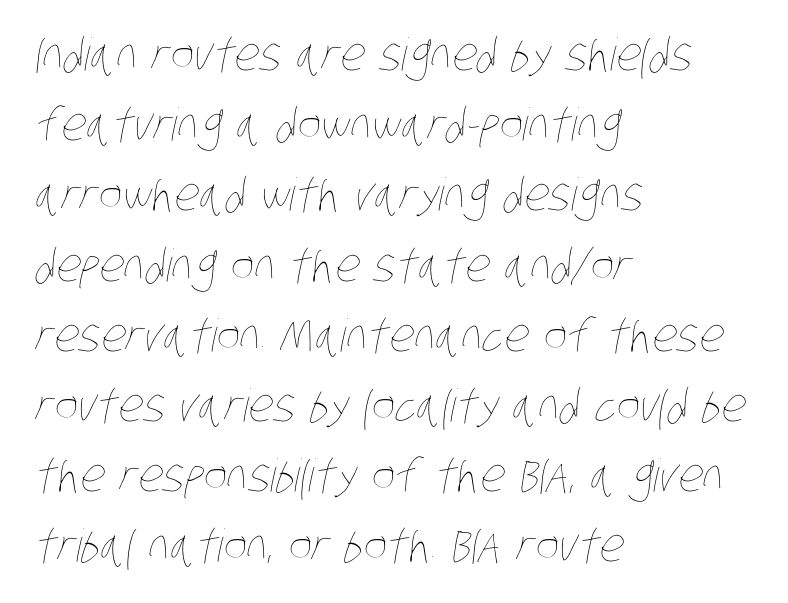
Q: Is the text bold? A: No.
Q: Is the text underlined? A: No.
Q: How is the paragraph aligned? A: Left-aligned.
Q: Is the spacing between letters normal or unusually wide? A: Normal.
Q: Is the spacing between lines tight, normal or loose? A: Normal.
Q: Width (condensed, normal, or wide)? A: Condensed.
Q: Stroke contrast? A: Low.
Q: x-height? A: Large.
Q: Monospaced? A: No.
